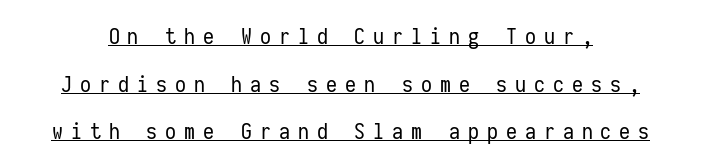
{"italic": "no", "bold": "no", "underline": "yes", "line_spacing": "loose", "line_spacing_ratio": 2.17, "letter_spacing": "wide", "letter_spacing_em": 0.36, "glyph_px": 22}
